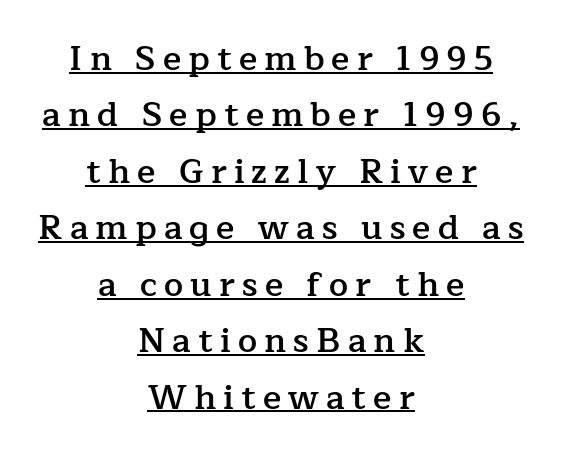
The image shows 34 px semibold serif type, upright; set centered, normal line spacing (1.66x), unusually wide letter spacing (+0.21 em), underlined; low stroke contrast and a medium x-height.
